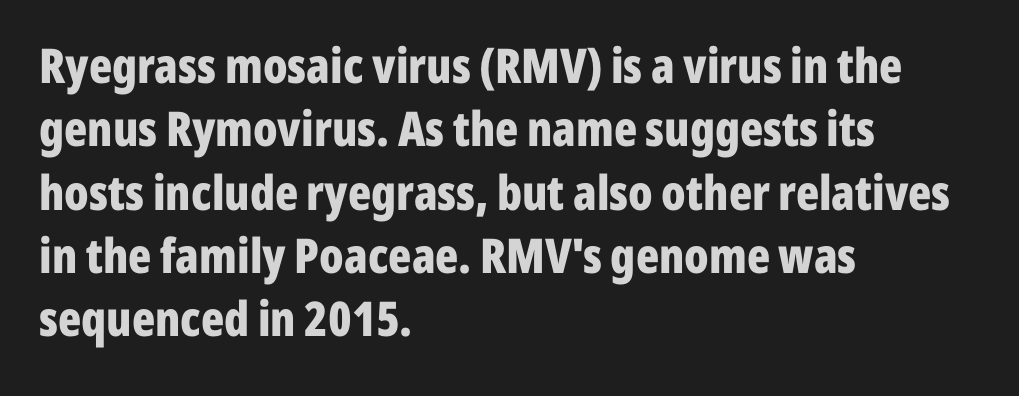
I'd describe the lettering as bold — thick and assertive. Normally led — the rows are evenly, conventionally spaced. The rendering uses natural spacing where letterforms have individual widths. Check the space under the baseline: it is left empty.
